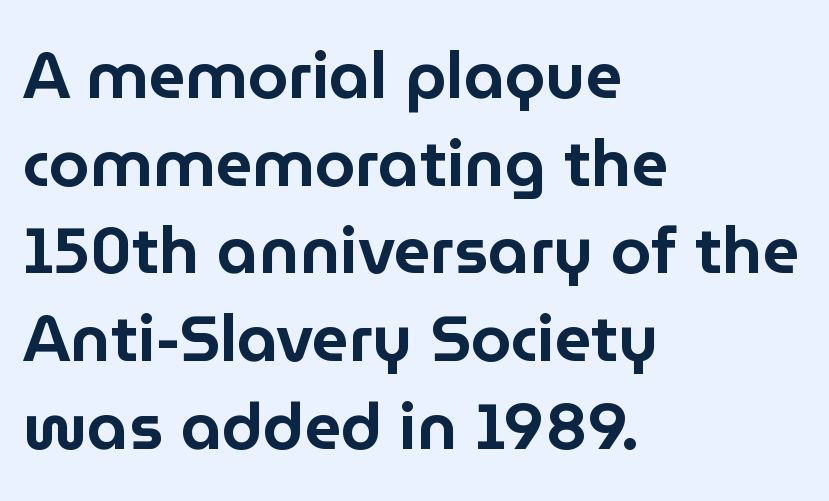
{"serif": "no", "italic": "no", "width": "normal", "stroke_contrast": "low", "x_height": "medium", "monospaced": "no", "underline": "no", "align": "left", "line_spacing": "normal", "line_spacing_ratio": 1.35, "letter_spacing": "normal", "letter_spacing_em": 0.0, "glyph_px": 65}
